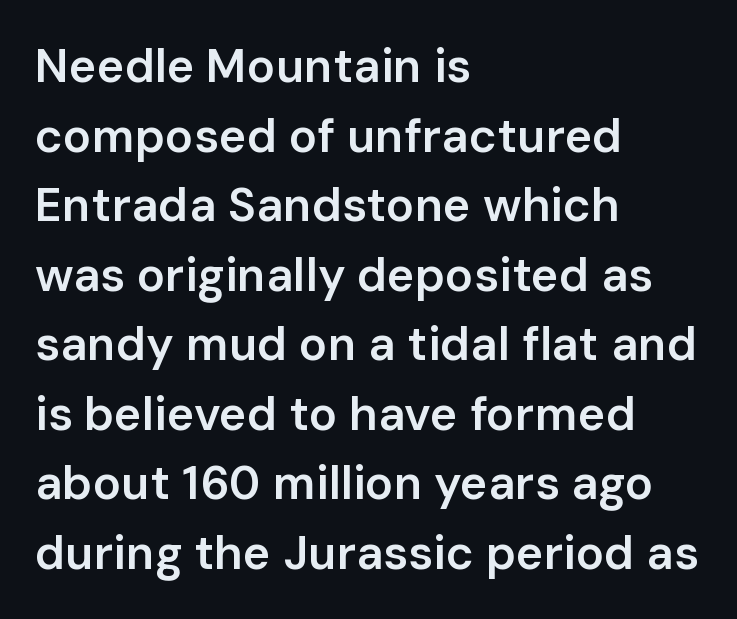
Proportional: the letters do not fall into vertical columns. Strokes here are thickened, but only to semibold level. Words appear dense and cohesive because spacing is normal. The designer went with a sans here, leaving each stem footless.
